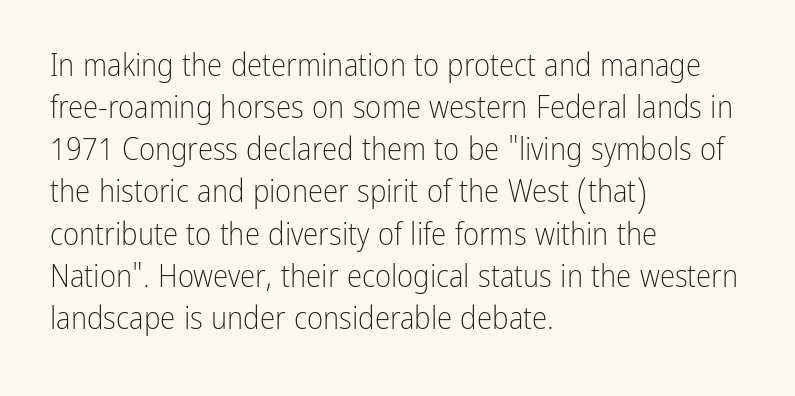
{"serif": "no", "italic": "no", "bold": "no", "weight": "light", "width": "condensed", "stroke_contrast": "low", "x_height": "medium", "monospaced": "no", "underline": "no", "align": "left", "line_spacing": "normal", "line_spacing_ratio": 1.36, "letter_spacing": "normal", "letter_spacing_em": 0.0, "glyph_px": 31}
